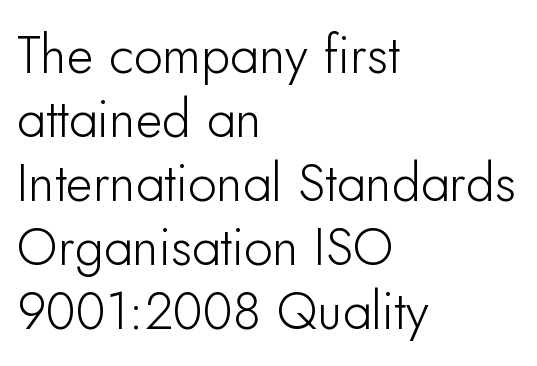
Q: Is the text italic (slanted)? A: No, it is upright.
Q: Is the typeface a serif or a sans-serif typeface? A: Sans-serif.
Q: Is the text underlined? A: No.
Q: How is the paragraph aligned? A: Left-aligned.
Q: Is the spacing between letters normal or unusually wide? A: Normal.
Q: Width (condensed, normal, or wide)? A: Normal.
Q: Stroke contrast? A: Low.
Q: x-height? A: Small.
Q: Monospaced? A: No.
